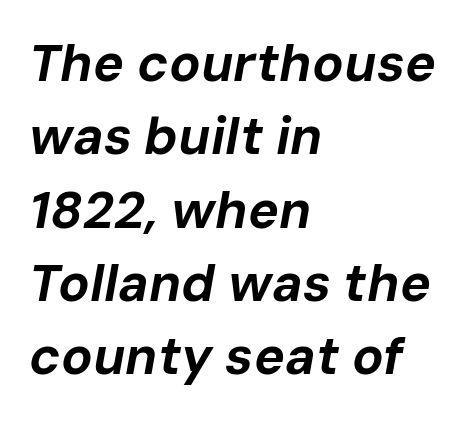
Only glyphs here, with clear space below each row. Every character sits at an angle, as italics do. The type is set solid horizontally, with unmodified tracking. Which margin do the lines hug? The left one — the right edge is uneven. Leading matches the norm, producing a regular column. A dark, heavy texture on the line: the type is bold.
